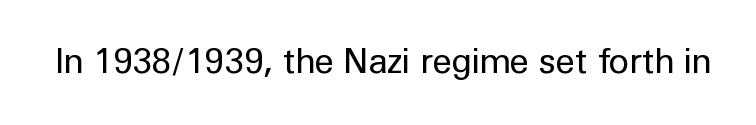
Default kerning and tracking; the words read as compact shapes. The typeface has the unassuming heft of standard copy or less. If you drew a line through each stem, it would be perfectly vertical. The rendering uses natural spacing where letterforms have individual widths.
